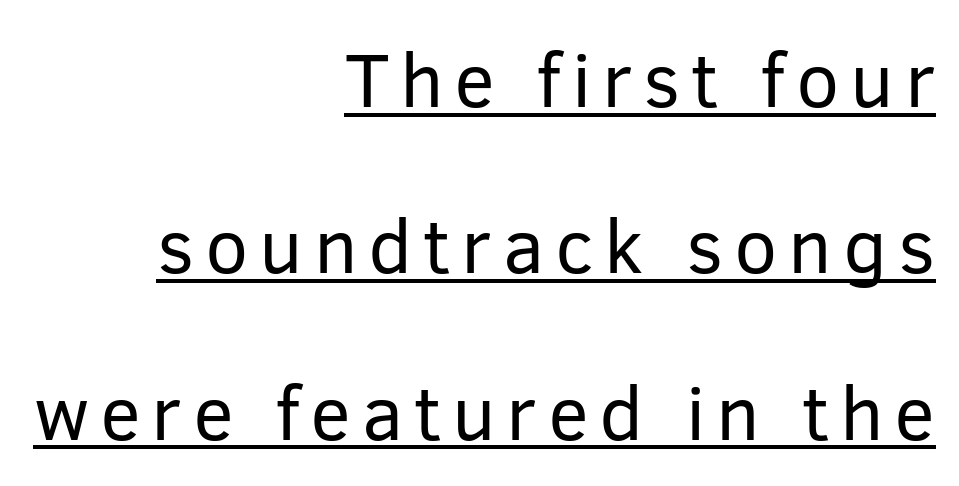
{"serif": "no", "italic": "no", "bold": "no", "weight": "regular", "width": "normal", "stroke_contrast": "low", "x_height": "medium", "monospaced": "no", "underline": "yes", "align": "right", "line_spacing": "loose", "line_spacing_ratio": 2.16, "glyph_px": 77}
